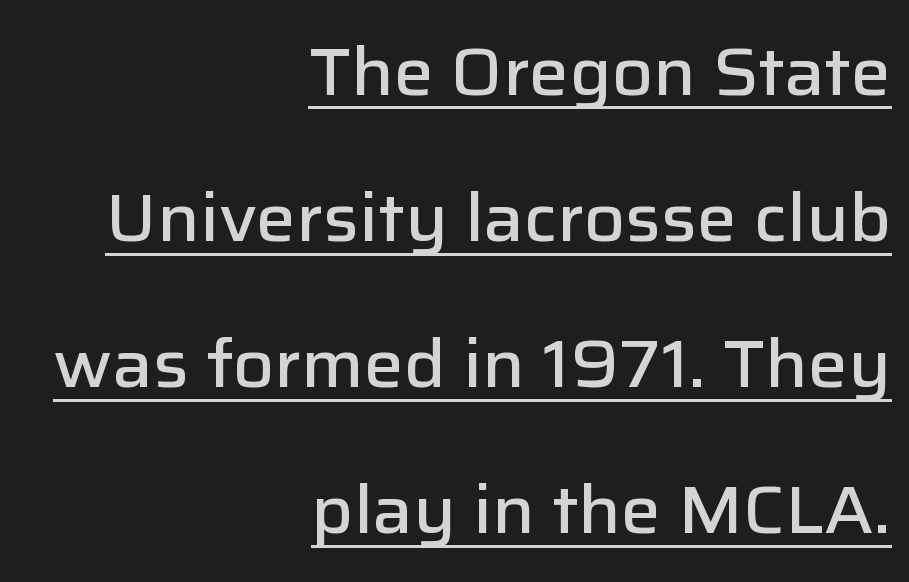
{"serif": "no", "italic": "no", "bold": "semi", "weight": "semibold", "width": "normal", "stroke_contrast": "low", "x_height": "medium", "monospaced": "no", "underline": "yes", "align": "right", "line_spacing": "loose", "line_spacing_ratio": 2.18, "letter_spacing": "normal", "letter_spacing_em": 0.0, "glyph_px": 67}
